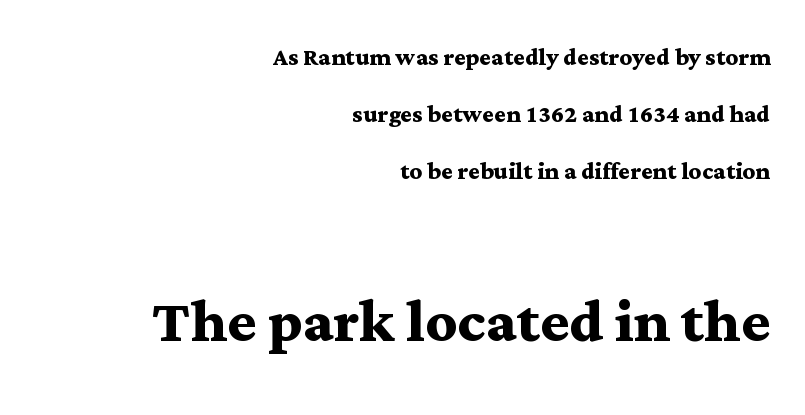
Q: Is the text bold? A: Yes.
Q: Is the text italic (slanted)? A: No, it is upright.
Q: Is the typeface a serif or a sans-serif typeface? A: Serif.
Q: Is the text underlined? A: No.
Q: How is the paragraph aligned? A: Right-aligned.
Q: Is the spacing between letters normal or unusually wide? A: Normal.
Q: Which block of text is set in a larger size, the first (top) or the second (bottom)? A: The second (bottom) one.
Q: Width (condensed, normal, or wide)? A: Wide.
Q: Stroke contrast? A: Medium.
Q: x-height? A: Medium.
Q: Monospaced? A: No.
